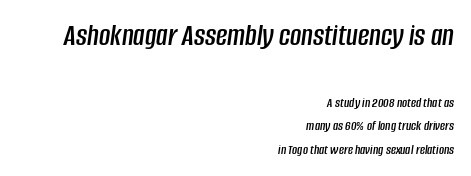
The image shows 31 px condensed type, italic (leaning right); set right-aligned, normal line spacing (1.68x), normal letter spacing, not underlined; the first (top) block is 2.21x larger; low stroke contrast and a large x-height.
